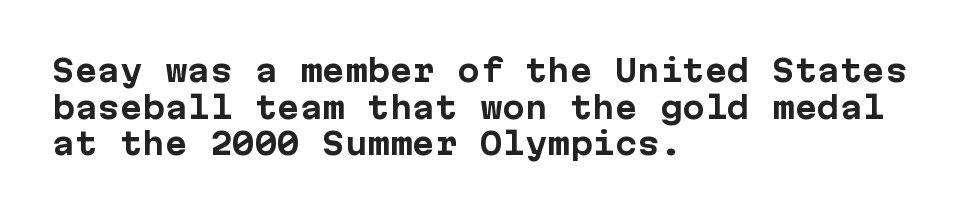
Q: Is the text bold? A: Yes.
Q: Is the text italic (slanted)? A: No, it is upright.
Q: Is the typeface a serif or a sans-serif typeface? A: Sans-serif.
Q: Is the text underlined? A: No.
Q: How is the paragraph aligned? A: Left-aligned.
Q: Is the spacing between letters normal or unusually wide? A: Normal.
Q: Width (condensed, normal, or wide)? A: Normal.
Q: Stroke contrast? A: Low.
Q: x-height? A: Medium.
Q: Monospaced? A: Yes.
